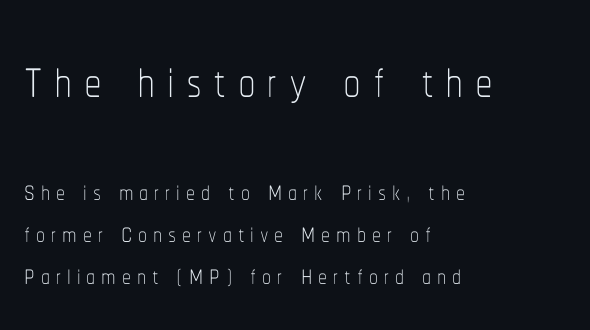
Q: Is the text bold? A: No.
Q: Is the text italic (slanted)? A: No, it is upright.
Q: Is the text underlined? A: No.
Q: How is the paragraph aligned? A: Left-aligned.
Q: Which block of text is set in a larger size, the first (top) or the second (bottom)? A: The first (top) one.
Q: Width (condensed, normal, or wide)? A: Condensed.
Q: Stroke contrast? A: Low.
Q: x-height? A: Medium.
Q: Monospaced? A: No.
